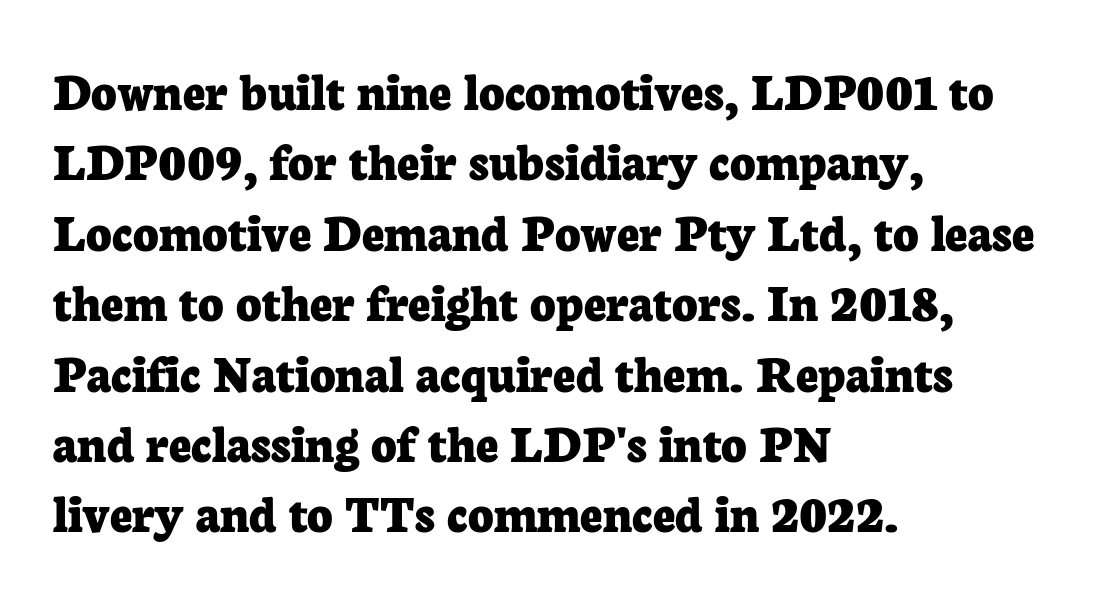
Proportional: the letters do not fall into vertical columns. The glyphs are unaccompanied by any horizontal stroke below them. The text was rendered using a seriffed face with decorative stroke endings. The lines in this sample share a left origin and differ only in where they stop.
